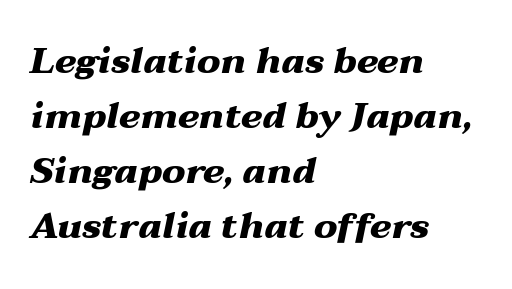
The passage shown leans; its letterforms are oblique. These lines sit exactly where default settings would place them. I'd describe the lettering as bold — thick and assertive. A clean baseline with only descenders dipping below it. The passage is arranged the way most books set body copy — flush left. Is this a fixed-width face? No — the glyphs have proportional, varying widths.
